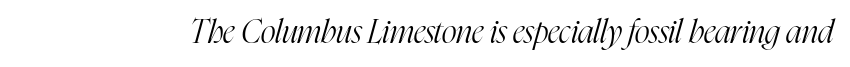
Q: Is the text bold? A: No.
Q: Is the text italic (slanted)? A: Yes, it leans right by about 16 degrees.
Q: Is the typeface a serif or a sans-serif typeface? A: Serif.
Q: Is the text underlined? A: No.
Q: Is the spacing between letters normal or unusually wide? A: Normal.
Q: Width (condensed, normal, or wide)? A: Condensed.
Q: Stroke contrast? A: High.
Q: x-height? A: Medium.
Q: Monospaced? A: No.
